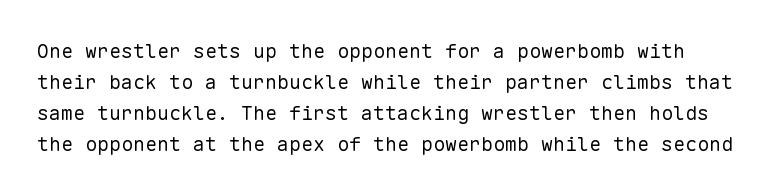
{"italic": "no", "bold": "no", "underline": "no", "line_spacing": "normal", "line_spacing_ratio": 1.55, "letter_spacing": "normal", "letter_spacing_em": 0.0, "glyph_px": 20}
